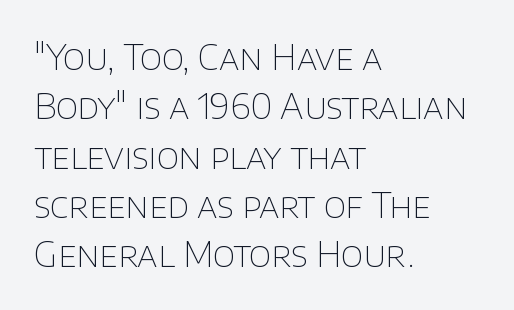
Underlining? Definitely not there. Look at the bottom of the vertical strokes: they stop flat, with no serifs. The letters stand upright; this is a roman face. Visually the block forms a straight wall on the left and a jagged coastline on the right. Unbolded letterforms with no extra heft. Looks like regular typesetting: each glyph gets only the width it needs.
